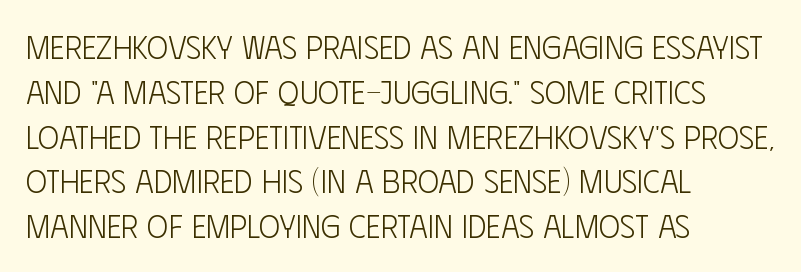
Layout note: lines flush left. This is the regular roman posture of the typeface. Think of a printed novel: that variable character pitch is what you see here. This reads as an unemphasized weight, regular at the heaviest. You can tell from the bare stems that sans-serif type was used. Horizontal bands of white between lines are of average thickness.
